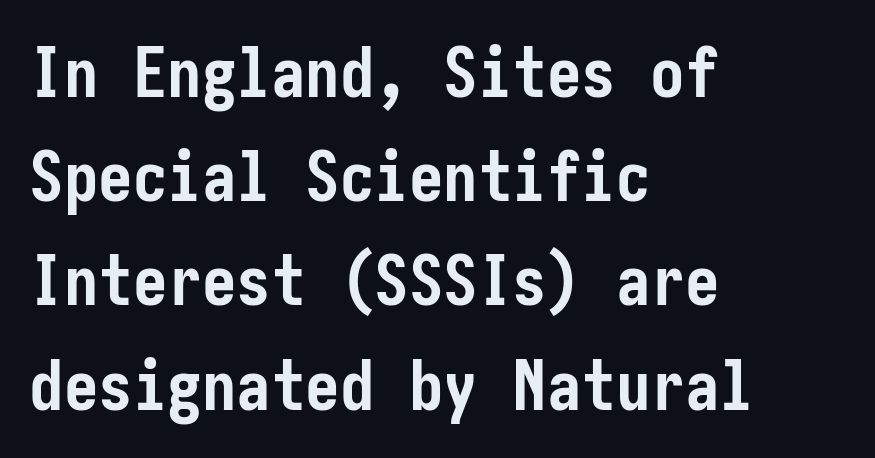
The image shows 69 px semibold, condensed sans-serif type, upright; set left-aligned, normal line spacing (1.51x), normal letter spacing, not underlined; low stroke contrast and a medium x-height.
